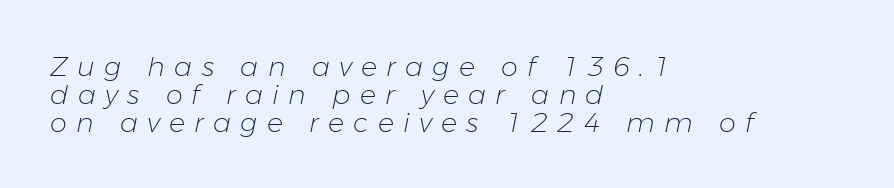
One-word summary of the alignment: left. The space between consecutive lines is stingy. Is the type slanted? Yes — the strokes lean at a clear angle. Descenders are the only things crossing below the line. Inter-character spacing is expanded well beyond the font's built-in metrics.
